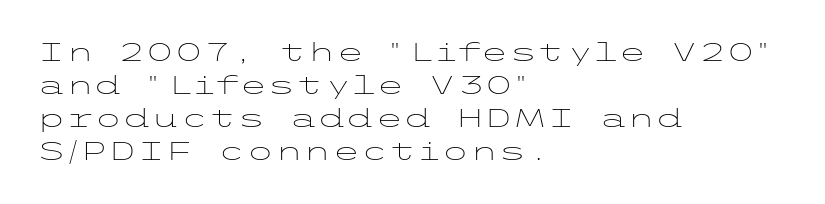
The image shows 26 px text type, upright; set left-aligned, normal line spacing (1.27x), normal letter spacing, not underlined.
